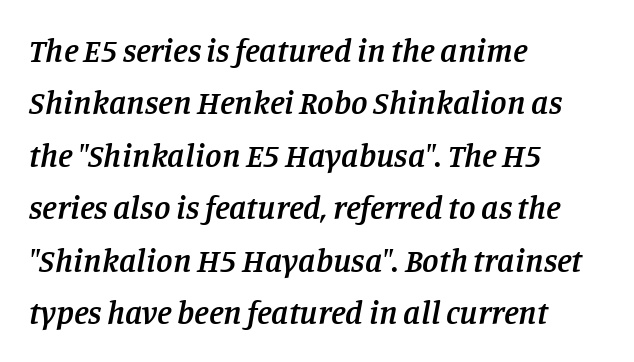
{"serif": "yes", "italic": "yes", "lean": "right", "slant_degrees": 11, "bold": "semi", "weight": "semibold", "width": "normal", "stroke_contrast": "low", "x_height": "large", "monospaced": "no", "underline": "no", "align": "left", "line_spacing": "normal", "line_spacing_ratio": 1.59, "letter_spacing": "normal", "letter_spacing_em": 0.0, "glyph_px": 33}
